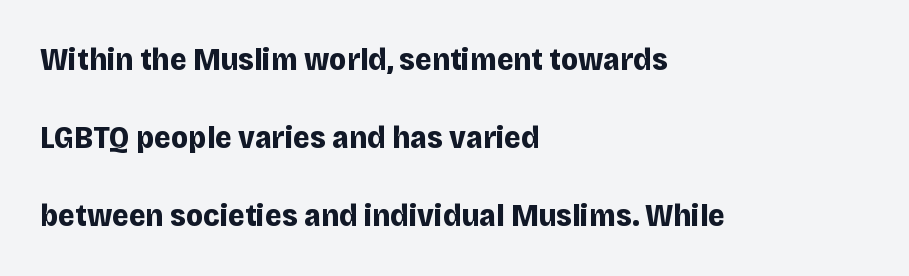
Q: Is the text bold? A: Yes.
Q: Is the text italic (slanted)? A: No, it is upright.
Q: Is the typeface a serif or a sans-serif typeface? A: Sans-serif.
Q: Is the text underlined? A: No.
Q: How is the paragraph aligned? A: Left-aligned.
Q: Is the spacing between letters normal or unusually wide? A: Normal.
Q: Is the spacing between lines tight, normal or loose? A: Loose.
Q: Width (condensed, normal, or wide)? A: Normal.
Q: Stroke contrast? A: Low.
Q: x-height? A: Large.
Q: Monospaced? A: No.
